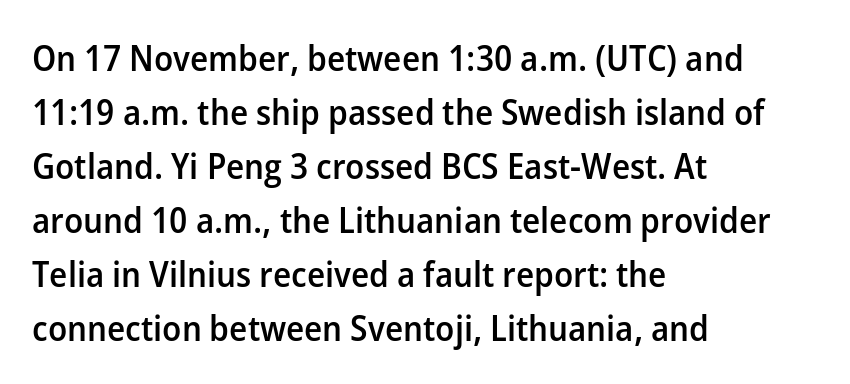
Q: Is the text bold? A: Semi-bold.
Q: Is the text italic (slanted)? A: No, it is upright.
Q: Is the typeface a serif or a sans-serif typeface? A: Sans-serif.
Q: Is the text underlined? A: No.
Q: How is the paragraph aligned? A: Left-aligned.
Q: Is the spacing between letters normal or unusually wide? A: Normal.
Q: Is the spacing between lines tight, normal or loose? A: Normal.
Q: Width (condensed, normal, or wide)? A: Normal.
Q: Stroke contrast? A: Low.
Q: x-height? A: Medium.
Q: Monospaced? A: No.
